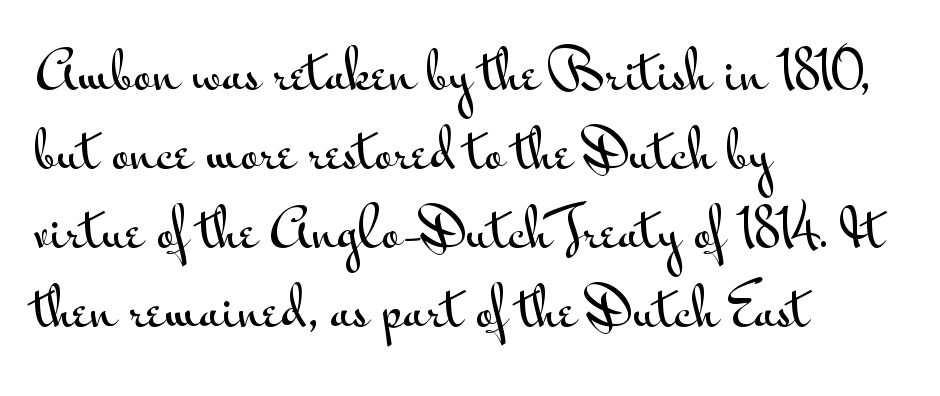
Q: Is the typeface a serif or a sans-serif typeface? A: Sans-serif.
Q: Is the text underlined? A: No.
Q: How is the paragraph aligned? A: Left-aligned.
Q: Is the spacing between letters normal or unusually wide? A: Normal.
Q: Is the spacing between lines tight, normal or loose? A: Normal.
Q: Width (condensed, normal, or wide)? A: Wide.
Q: Stroke contrast? A: Medium.
Q: x-height? A: Small.
Q: Monospaced? A: No.
